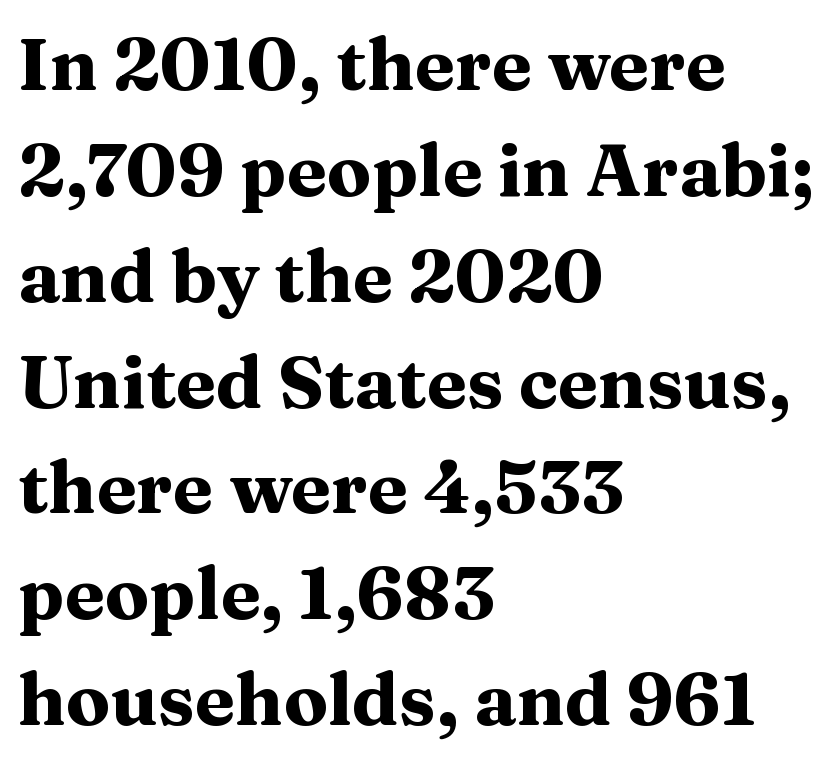
The image shows 73 px heavy, wide serif type, upright; set left-aligned, normal line spacing (1.45x), normal letter spacing, not underlined; medium stroke contrast and a medium x-height.
